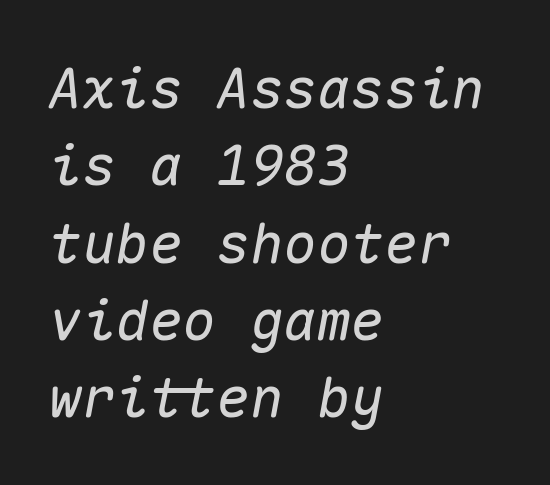
The image shows 56 px text type, italic (leaning right), monospaced; set left-aligned, normal line spacing (1.38x), normal letter spacing, not underlined; medium stroke contrast and a medium x-height.
